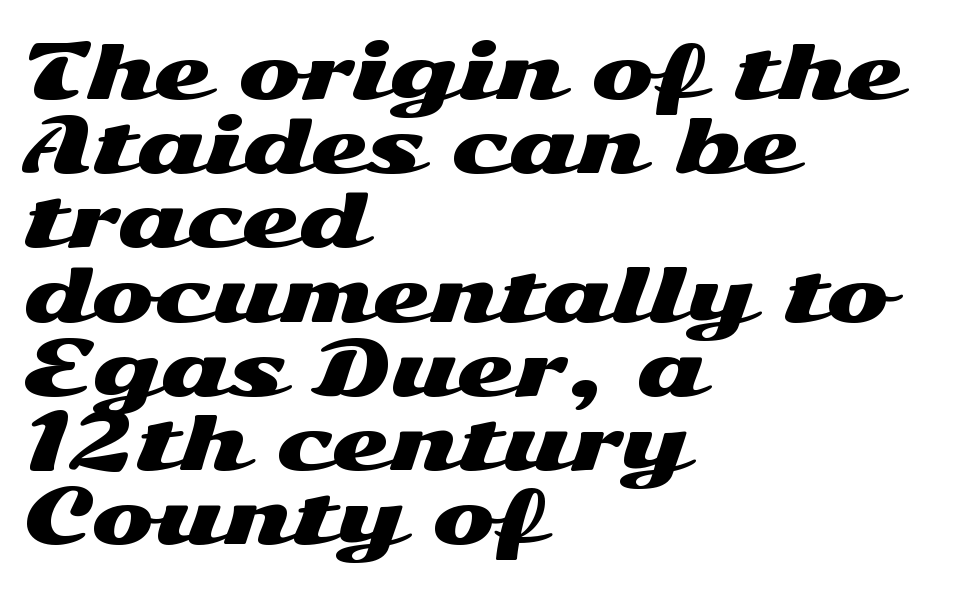
Q: Is the text italic (slanted)? A: Yes.
Q: Is the typeface a serif or a sans-serif typeface? A: Sans-serif.
Q: Is the text underlined? A: No.
Q: How is the paragraph aligned? A: Left-aligned.
Q: Is the spacing between letters normal or unusually wide? A: Normal.
Q: Is the spacing between lines tight, normal or loose? A: Tight.
Q: Width (condensed, normal, or wide)? A: Wide.
Q: Stroke contrast? A: Medium.
Q: x-height? A: Medium.
Q: Monospaced? A: No.
